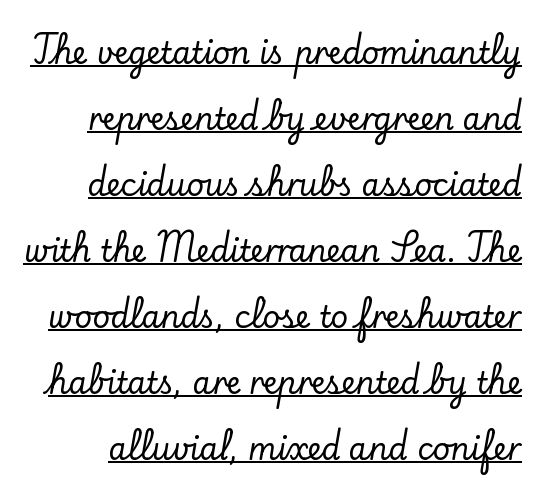
{"serif": "yes", "width": "normal", "stroke_contrast": "low", "x_height": "small", "monospaced": "no", "underline": "yes", "line_spacing": "loose", "line_spacing_ratio": 2.2, "letter_spacing": "normal", "letter_spacing_em": 0.0, "glyph_px": 30}
